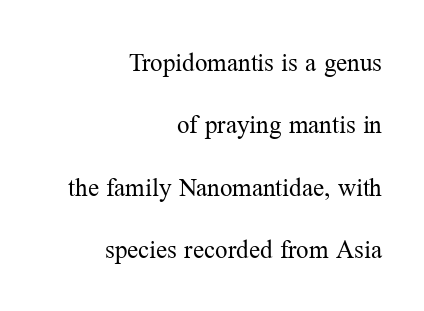
The image shows 25 px text type, upright; set right-aligned, loose line spacing (2.5x), normal letter spacing, not underlined.
